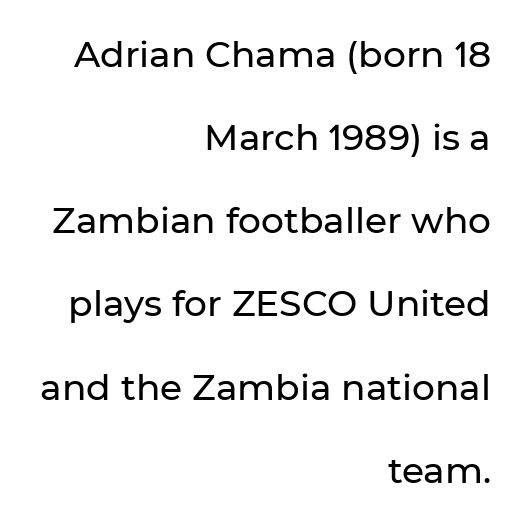
Q: Is the text italic (slanted)? A: No, it is upright.
Q: Is the typeface a serif or a sans-serif typeface? A: Sans-serif.
Q: Is the text underlined? A: No.
Q: How is the paragraph aligned? A: Right-aligned.
Q: Is the spacing between letters normal or unusually wide? A: Normal.
Q: Is the spacing between lines tight, normal or loose? A: Loose.
Q: Width (condensed, normal, or wide)? A: Normal.
Q: Stroke contrast? A: Low.
Q: x-height? A: Medium.
Q: Monospaced? A: No.
